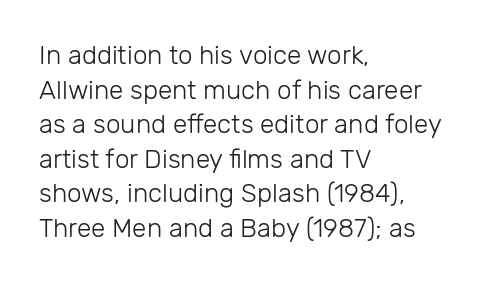
{"italic": "no", "bold": "no", "underline": "no", "align": "left", "line_spacing": "normal", "line_spacing_ratio": 1.33, "letter_spacing": "normal", "letter_spacing_em": 0.0, "glyph_px": 26}
